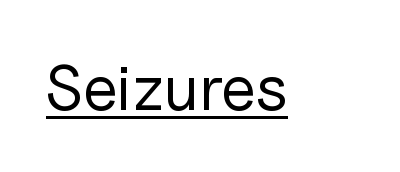
What decoration does the sample have? An underline. No chunkiness to these letters — they're not bold. The line texture is even and compact thanks to regular tracking. The letters stand straight up with perfectly vertical stems.
